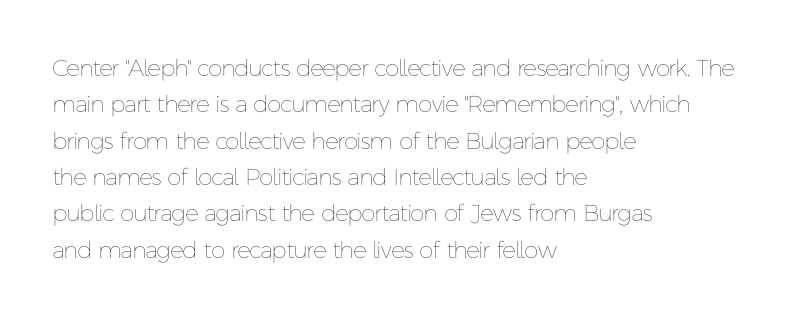
Compared with typical paragraphs, the rows here are spaced about the same. The letterforms sit at book weight or below. Ascenders rise straight up at ninety degrees. The lines are quadded left. Check the space under the baseline: it is left empty. Tracking value appears to be zero — textbook default spacing.
